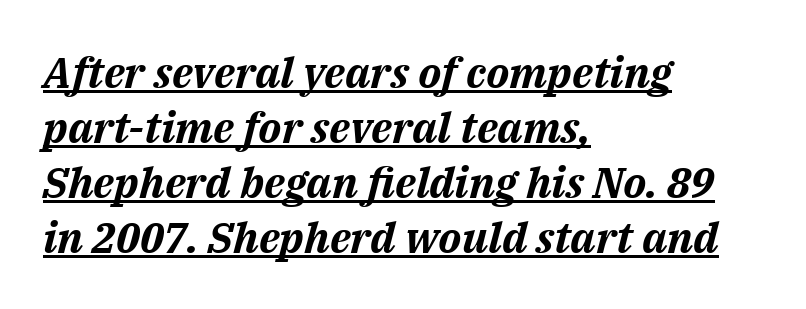
{"italic": "yes", "lean": "right", "slant_degrees": 14, "bold": "yes", "weight": "bold", "width": "normal", "stroke_contrast": "medium", "x_height": "medium", "monospaced": "no", "underline": "yes", "align": "left", "line_spacing": "normal", "line_spacing_ratio": 1.28, "letter_spacing": "normal", "letter_spacing_em": 0.0, "glyph_px": 43}
